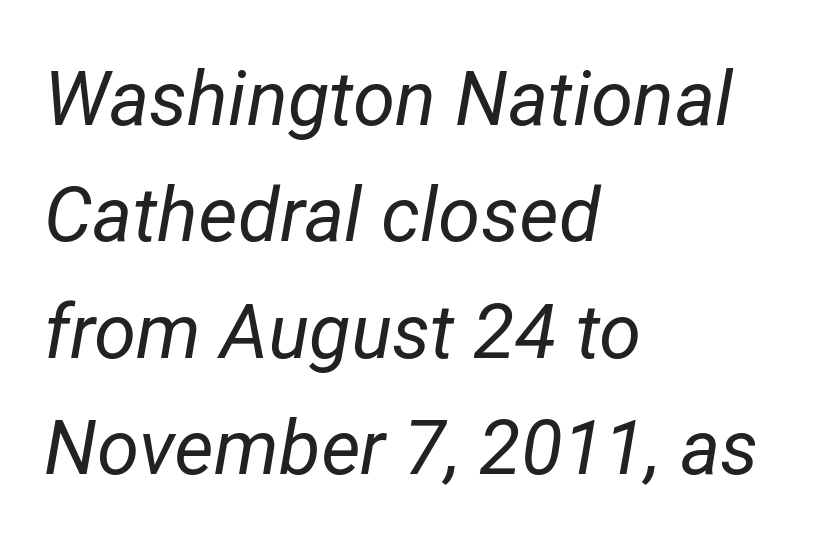
{"italic": "yes", "lean": "right", "slant_degrees": 12, "bold": "no", "weight": "regular", "width": "normal", "stroke_contrast": "low", "x_height": "medium", "monospaced": "no", "underline": "no", "align": "left", "line_spacing": "normal", "line_spacing_ratio": 1.53, "letter_spacing": "normal", "letter_spacing_em": 0.0, "glyph_px": 76}
